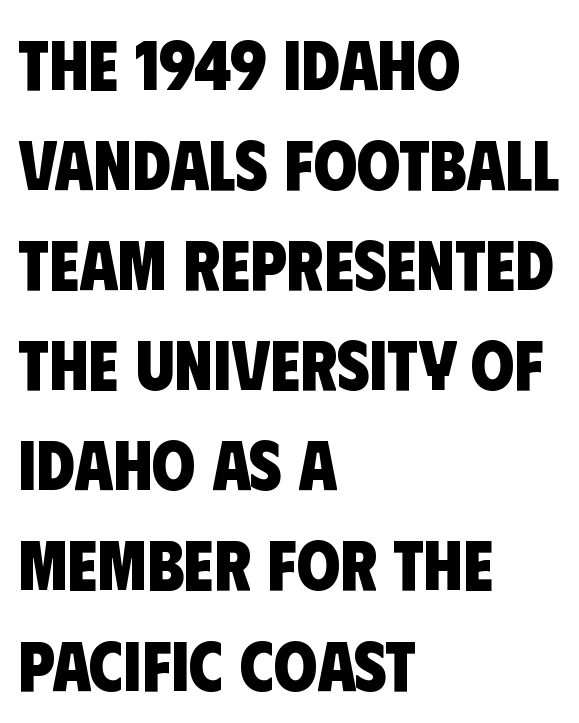
The gap between lines stays unmarked. Compared with an ordinary text face, these strokes are far heavier — a full bold. This sample has the flowing, uneven cadence of proportional lettering. Casual observation: everything's shoved over to the left. Compared with typical paragraphs, the rows here are spaced about the same.
